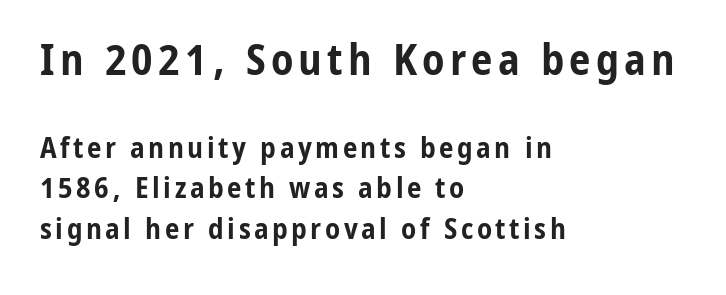
{"serif": "no", "italic": "no", "bold": "yes", "weight": "bold", "width": "condensed", "stroke_contrast": "low", "x_height": "medium", "monospaced": "no", "underline": "no", "align": "left", "line_spacing": "normal", "line_spacing_ratio": 1.39, "larger_block": "first", "size_ratio": 1.48, "glyph_px": 43}
